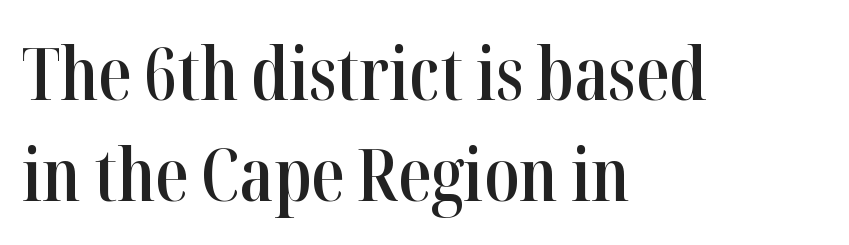
Firm but not heavy-handed strokes: this text is semibold. The specimen omits any rule beneath the text block's lines. Small tapered or slab feet sit at the stroke ends, so this counts as serif. All the whitespace from short lines collects on the right.
